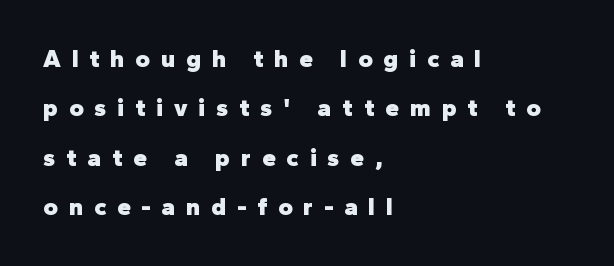
The image shows 25 px bold type, upright; set left-aligned, loose line spacing (1.98x), unusually wide letter spacing (+0.43 em), not underlined.
